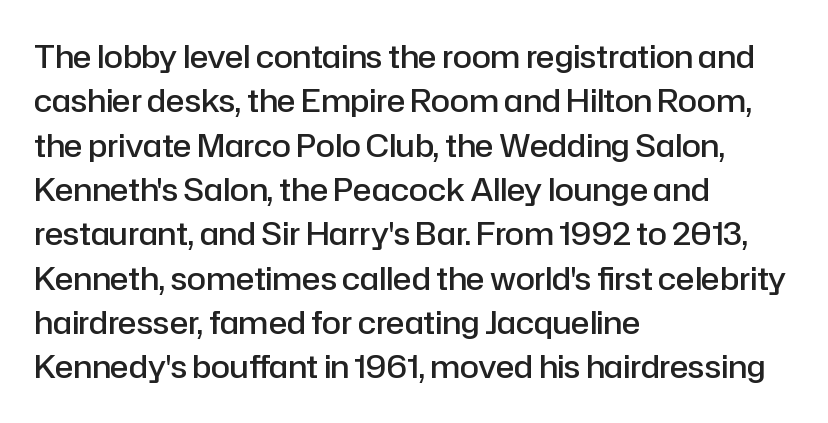
The image shows 31 px semibold sans-serif type, upright; set left-aligned, normal line spacing (1.43x), normal letter spacing, not underlined; low stroke contrast and a medium x-height.
